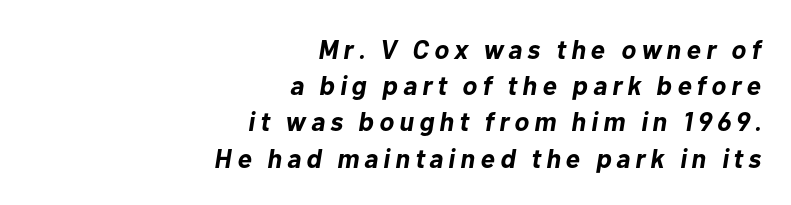
Type without underlining. Is the block centered? No — it sits flush against the right margin. When letters slant like this, we call the style italic. Each new line begins a customary step beneath the previous one.
